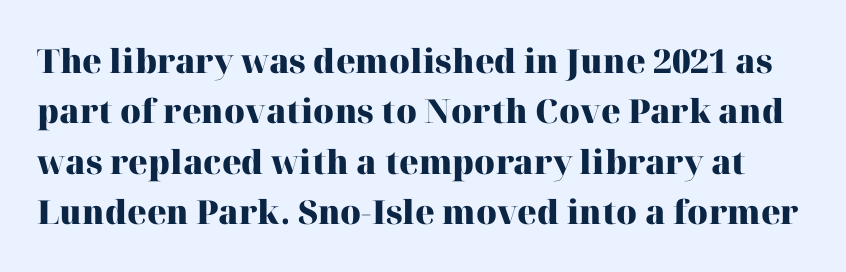
The font family rendered here belongs to the serif group. Looks like regular typesetting: each glyph gets only the width it needs. A typesetter would call this leading conventional body-copy spacing. Underlining? Definitely not there. Every character sits straight up, as roman type does.
